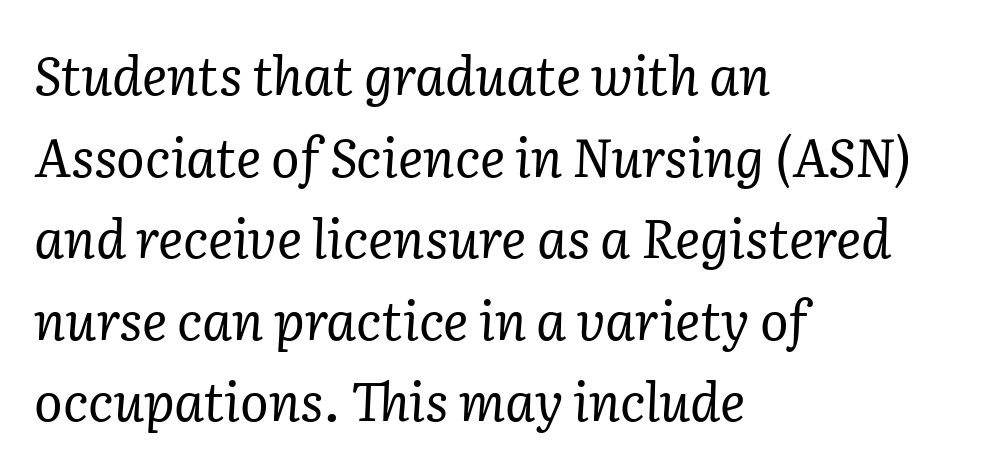
Horizontal alignment here is leftward, the default for most running prose. Character widths vary here, with narrow letters taking less room than wide ones. Regarding serifs, this sample has them. An italicized treatment has been applied to the whole sample. Words float on clear page, feet unadorned. The font is comparable to plain body text, perhaps lighter.
